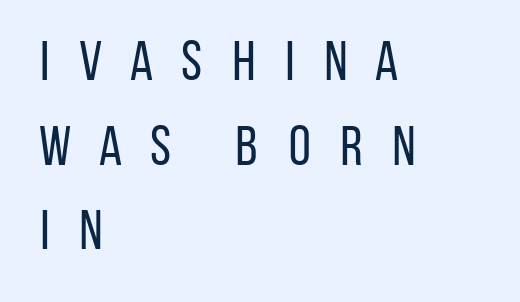
The image shows 56 px regular-weight, condensed sans-serif type, upright; set left-aligned, normal line spacing (1.51x), unusually wide letter spacing (+0.46 em), not underlined; low stroke contrast and a large x-height.
